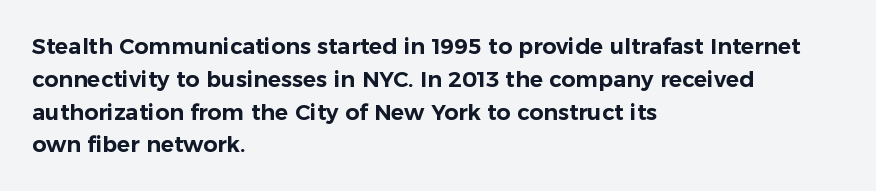
The image shows 22 px text type, upright; set left-aligned, normal line spacing (1.49x), normal letter spacing, not underlined.
